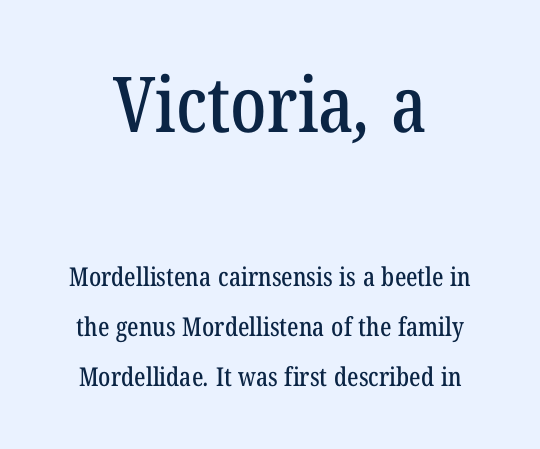
The rendering uses natural spacing where letterforms have individual widths. Type style note: has serifs. If you squint, the top block still reads clearly — it's the larger of the two. Glance below the letters and you will spot only blank space. Honestly, the letter spacing is just normal — you wouldn't notice it. The leading is generous, giving the passage an open texture.
